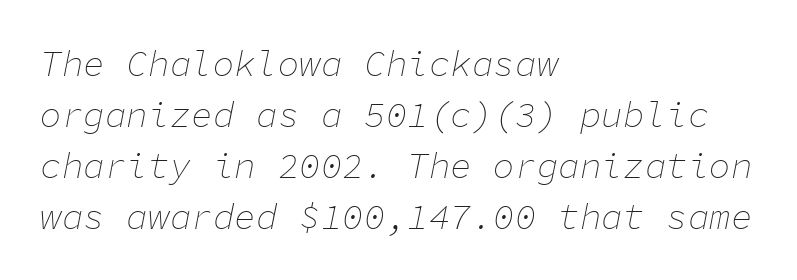
The image shows 36 px thin type, italic (leaning right), monospaced; set left-aligned, normal line spacing (1.42x), normal letter spacing, not underlined; low stroke contrast and a medium x-height.
